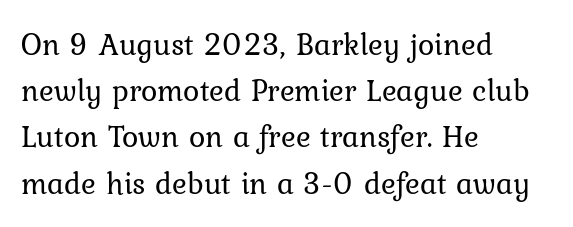
The image shows 31 px regular-weight serif type, upright; set left-aligned, normal line spacing (1.49x), normal letter spacing, not underlined; low stroke contrast and a medium x-height.
